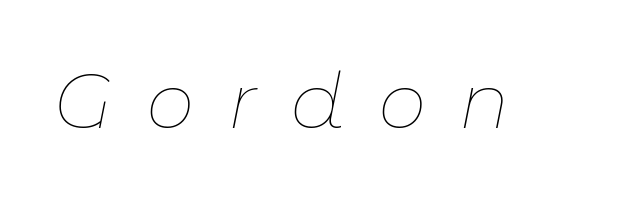
The image shows 76 px thin type, italic (leaning right); set unusually wide letter spacing (+0.45 em), not underlined; low stroke contrast and a medium x-height.
